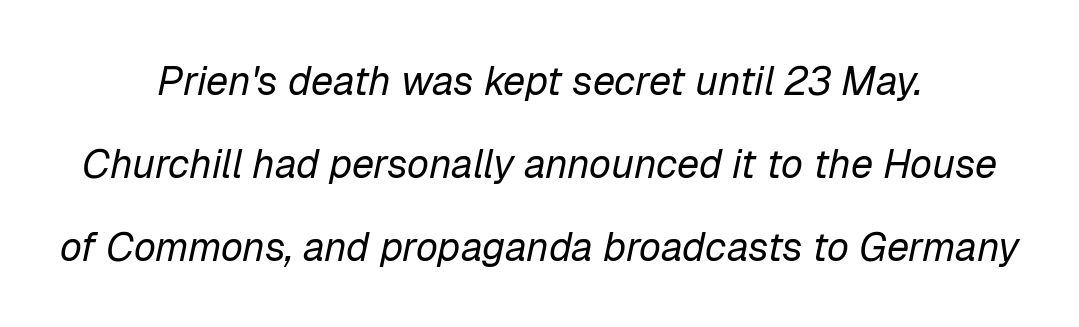
The image shows 40 px regular-weight type, italic (leaning right); set centered, loose line spacing (2.07x), normal letter spacing, not underlined; low stroke contrast and a medium x-height.
